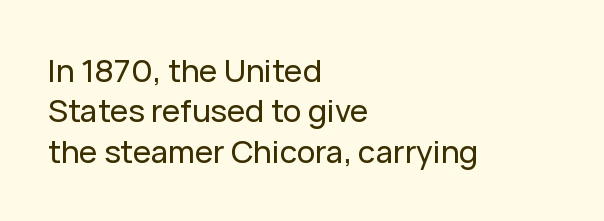
Tracking here is standard; glyphs follow each other at the usual distance. This is the regular roman posture of the typeface. The lines in this sample share a left origin and differ only in where they stop. Think of a printed novel: that variable character pitch is what you see here. The passage shown is typeset with a sans-serif family. In terms of leading, this rendering sits right in the middle.
